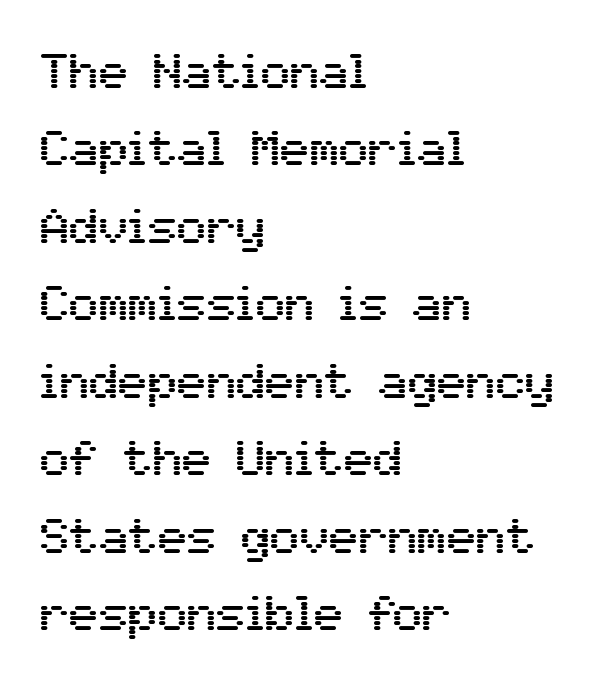
Q: Is the text italic (slanted)? A: No, it is upright.
Q: Is the typeface a serif or a sans-serif typeface? A: Sans-serif.
Q: Is the text underlined? A: No.
Q: How is the paragraph aligned? A: Left-aligned.
Q: Is the spacing between letters normal or unusually wide? A: Normal.
Q: Is the spacing between lines tight, normal or loose? A: Normal.
Q: Width (condensed, normal, or wide)? A: Normal.
Q: Stroke contrast? A: Medium.
Q: x-height? A: Medium.
Q: Monospaced? A: No.
